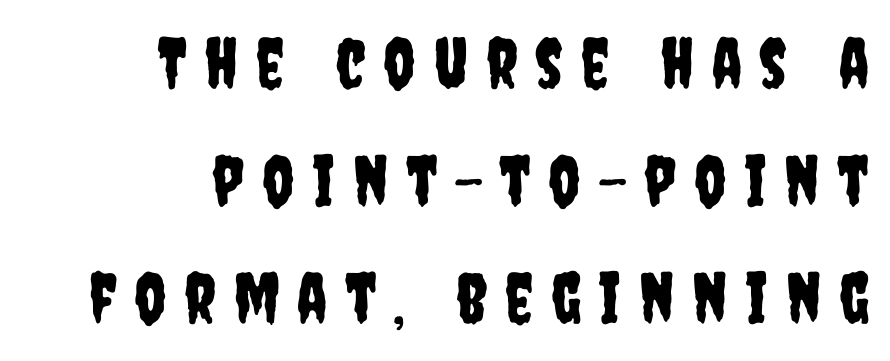
The image shows 70 px condensed sans-serif type, upright; set right-aligned, normal line spacing (1.68x), unusually wide letter spacing (+0.25 em), not underlined; low stroke contrast and a large x-height.
